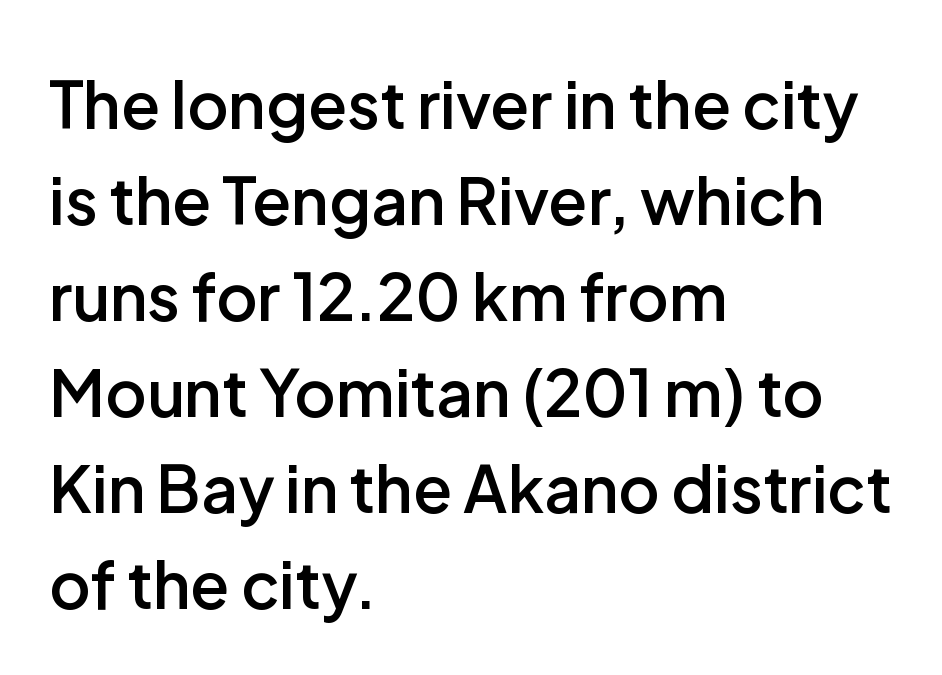
Q: Is the text bold? A: Semi-bold.
Q: Is the text italic (slanted)? A: No, it is upright.
Q: Is the typeface a serif or a sans-serif typeface? A: Sans-serif.
Q: Is the text underlined? A: No.
Q: How is the paragraph aligned? A: Left-aligned.
Q: Is the spacing between letters normal or unusually wide? A: Normal.
Q: Is the spacing between lines tight, normal or loose? A: Normal.
Q: Width (condensed, normal, or wide)? A: Normal.
Q: Stroke contrast? A: Low.
Q: x-height? A: Medium.
Q: Monospaced? A: No.
